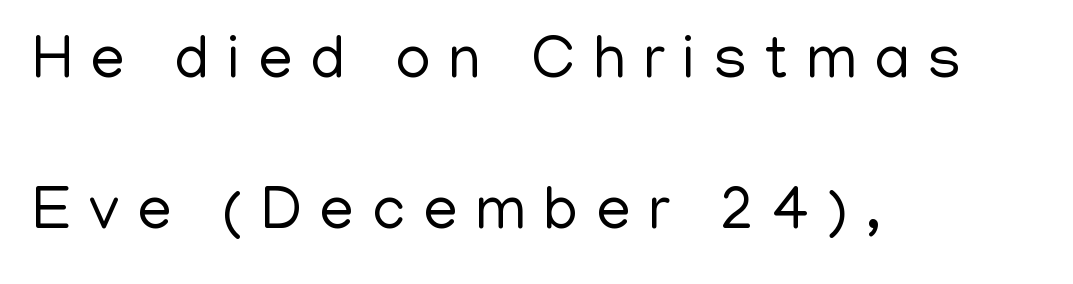
{"serif": "no", "italic": "no", "bold": "no", "weight": "regular", "width": "normal", "stroke_contrast": "low", "x_height": "medium", "monospaced": "no", "underline": "no", "align": "left", "line_spacing": "loose", "line_spacing_ratio": 2.48, "letter_spacing": "wide", "letter_spacing_em": 0.29, "glyph_px": 61}
